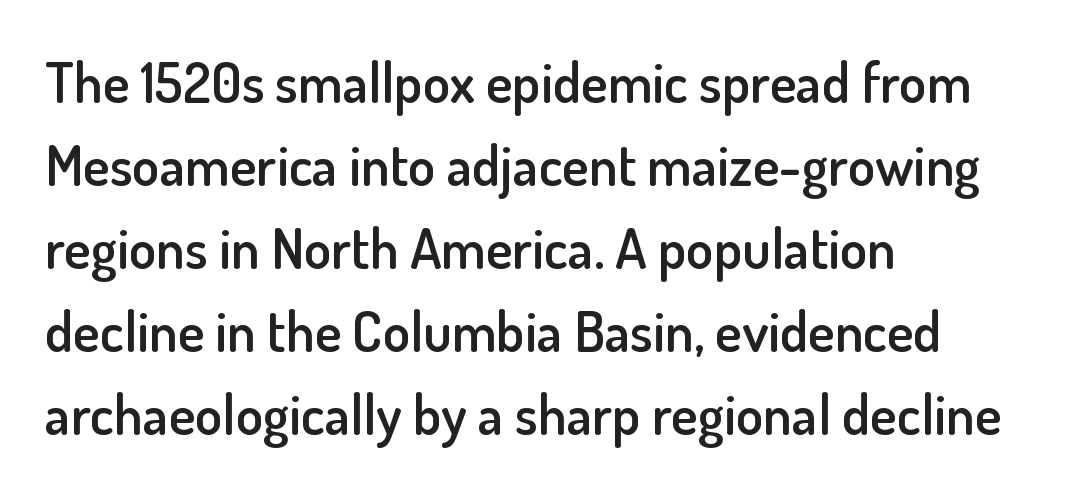
Line beginnings align vertically; line endings do not. Grotesque or geometric, the face here clearly has no serifs. Varying glyph widths throughout — classic text-font behaviour. Italic: no, the glyphs are upright roman.
